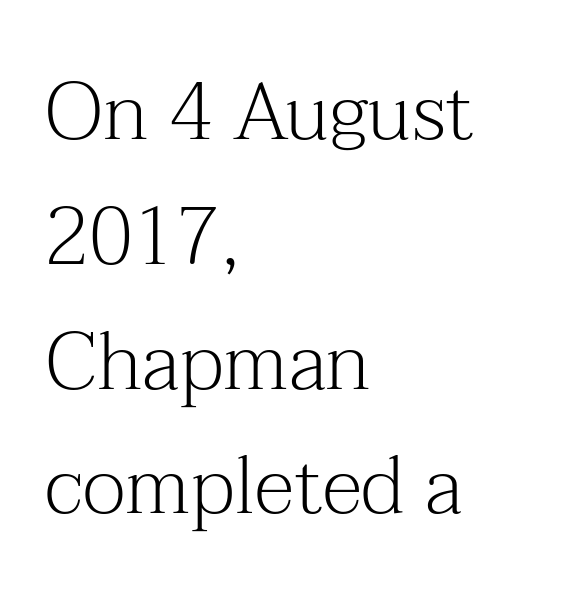
Q: Is the text bold? A: No.
Q: Is the text italic (slanted)? A: No, it is upright.
Q: Is the typeface a serif or a sans-serif typeface? A: Serif.
Q: Is the text underlined? A: No.
Q: How is the paragraph aligned? A: Left-aligned.
Q: Is the spacing between letters normal or unusually wide? A: Normal.
Q: Is the spacing between lines tight, normal or loose? A: Normal.
Q: Width (condensed, normal, or wide)? A: Normal.
Q: Stroke contrast? A: Medium.
Q: x-height? A: Medium.
Q: Monospaced? A: No.
